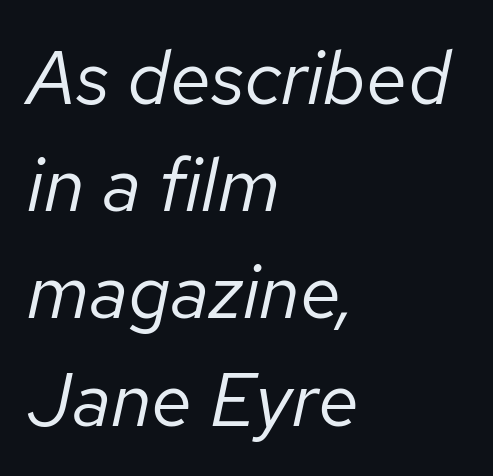
Q: Is the text bold? A: No.
Q: Is the text italic (slanted)? A: Yes, it leans right by about 12 degrees.
Q: Is the text underlined? A: No.
Q: How is the paragraph aligned? A: Left-aligned.
Q: Is the spacing between letters normal or unusually wide? A: Normal.
Q: Is the spacing between lines tight, normal or loose? A: Normal.
Q: Width (condensed, normal, or wide)? A: Normal.
Q: Stroke contrast? A: Low.
Q: x-height? A: Medium.
Q: Monospaced? A: No.
